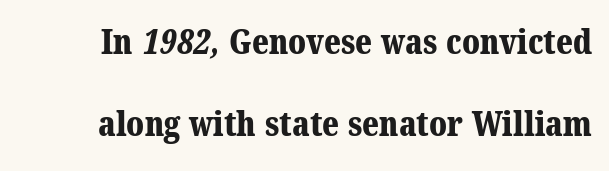
Q: Is the text bold? A: Yes.
Q: Is the typeface a serif or a sans-serif typeface? A: Serif.
Q: Is the text underlined? A: No.
Q: Is the spacing between letters normal or unusually wide? A: Normal.
Q: Is the spacing between lines tight, normal or loose? A: Loose.
Q: Width (condensed, normal, or wide)? A: Normal.
Q: Stroke contrast? A: Medium.
Q: x-height? A: Medium.
Q: Monospaced? A: No.
